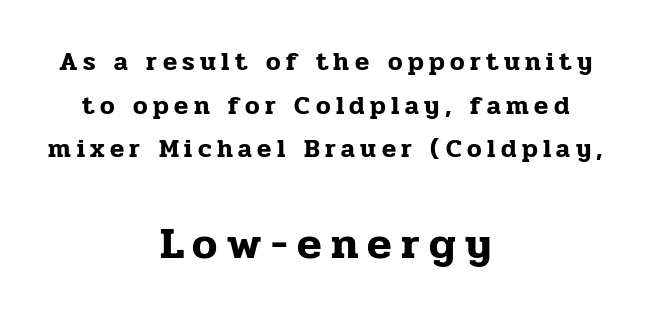
{"serif": "yes", "italic": "no", "width": "normal", "stroke_contrast": "low", "x_height": "medium", "monospaced": "no", "underline": "no", "align": "center", "line_spacing": "normal", "line_spacing_ratio": 1.68, "letter_spacing": "wide", "letter_spacing_em": 0.21, "larger_block": "second", "size_ratio": 1.73, "glyph_px": 45}
